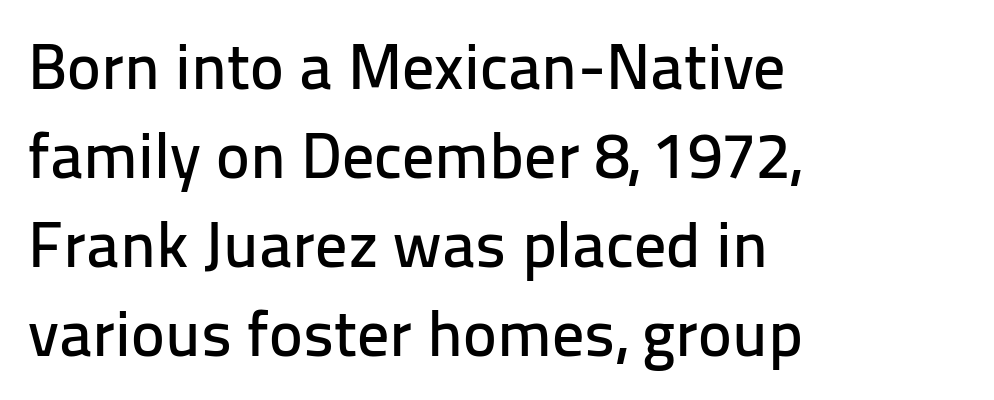
Here the designer chose a conventional face with non-uniform glyph widths. Visually the block forms a straight wall on the left and a jagged coastline on the right. Has an underline been added? It has not. Inter-character spacing is left at the font's built-in metrics. The designer left line spacing at the default.
